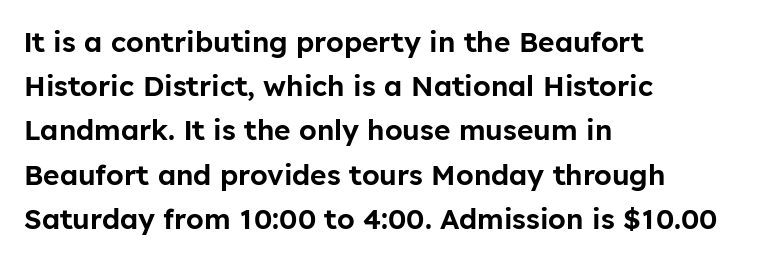
You could call the tracking neutral — neither tight nor loose. Typographically, this falls in the sans-serif category. Short and long lines alike share a common starting point at left. A typesetter would call this leading conventional body-copy spacing.
